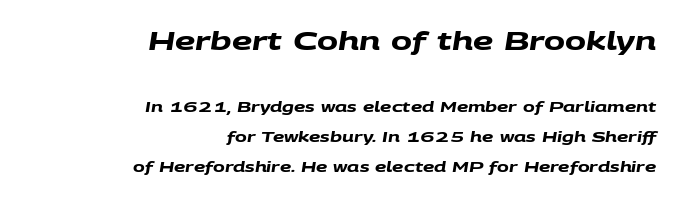
The image shows 25 px bold type; set right-aligned, loose line spacing (2.14x), normal letter spacing, not underlined; the first (top) block is 1.79x larger.
